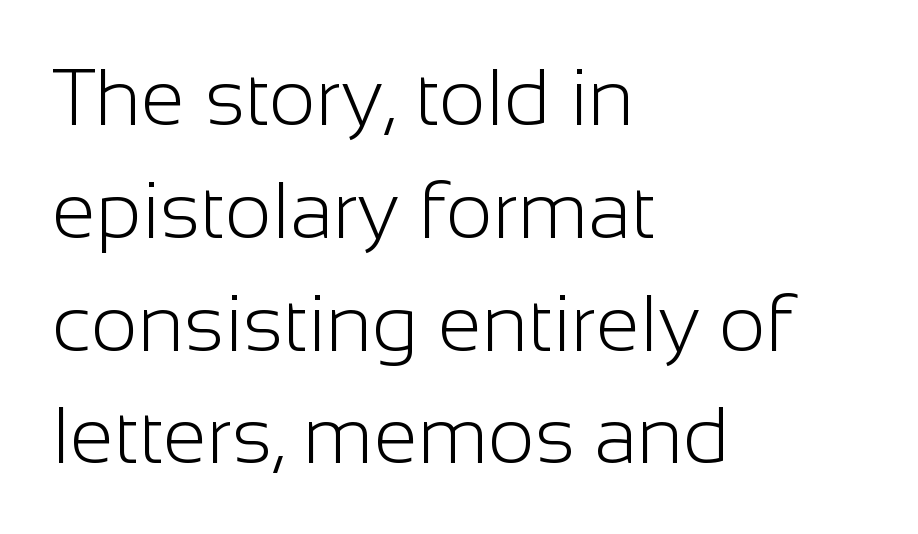
Q: Is the text bold? A: No.
Q: Is the text italic (slanted)? A: No, it is upright.
Q: Is the typeface a serif or a sans-serif typeface? A: Sans-serif.
Q: Is the text underlined? A: No.
Q: How is the paragraph aligned? A: Left-aligned.
Q: Is the spacing between letters normal or unusually wide? A: Normal.
Q: Is the spacing between lines tight, normal or loose? A: Normal.
Q: Width (condensed, normal, or wide)? A: Normal.
Q: Stroke contrast? A: Low.
Q: x-height? A: Medium.
Q: Monospaced? A: No.
